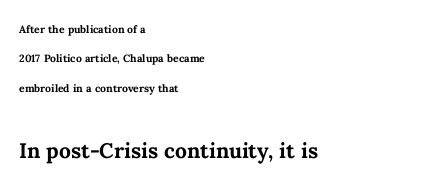
Q: Is the text bold? A: Yes.
Q: Is the text italic (slanted)? A: No, it is upright.
Q: Is the text underlined? A: No.
Q: How is the paragraph aligned? A: Left-aligned.
Q: Is the spacing between letters normal or unusually wide? A: Normal.
Q: Is the spacing between lines tight, normal or loose? A: Loose.
Q: Which block of text is set in a larger size, the first (top) or the second (bottom)? A: The second (bottom) one.
Q: Width (condensed, normal, or wide)? A: Normal.
Q: Stroke contrast? A: Medium.
Q: x-height? A: Medium.
Q: Monospaced? A: No.
